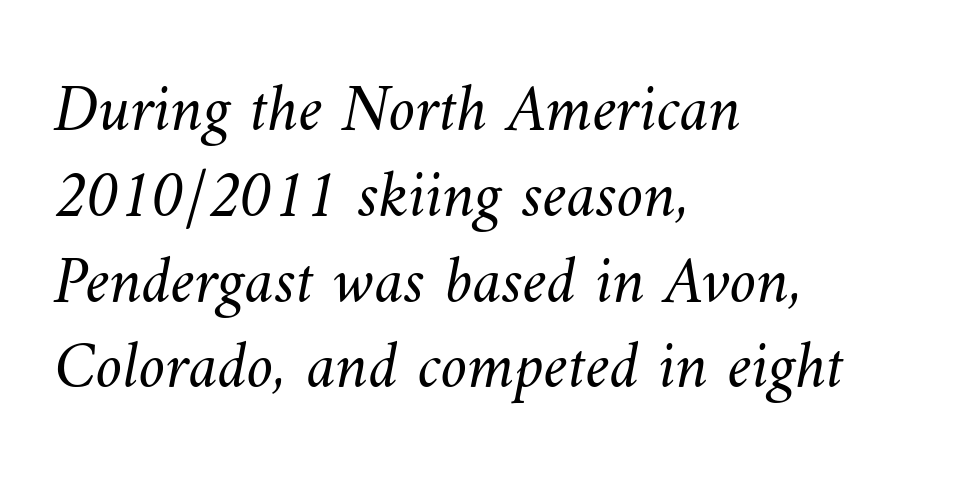
{"bold": "no", "weight": "light", "width": "normal", "stroke_contrast": "medium", "x_height": "small", "monospaced": "no", "underline": "no", "align": "left", "line_spacing": "normal", "line_spacing_ratio": 1.28, "letter_spacing": "normal", "letter_spacing_em": 0.0, "glyph_px": 67}
